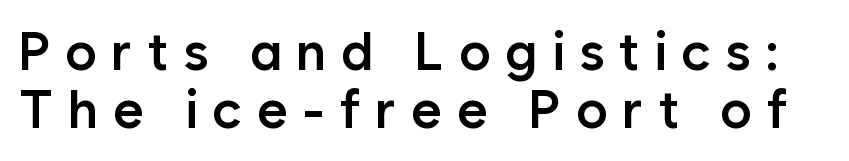
{"serif": "no", "italic": "no", "bold": "semi", "weight": "semibold", "width": "normal", "stroke_contrast": "low", "x_height": "medium", "monospaced": "no", "underline": "no", "line_spacing": "tight", "line_spacing_ratio": 1.1, "letter_spacing": "wide", "letter_spacing_em": 0.27, "glyph_px": 53}
